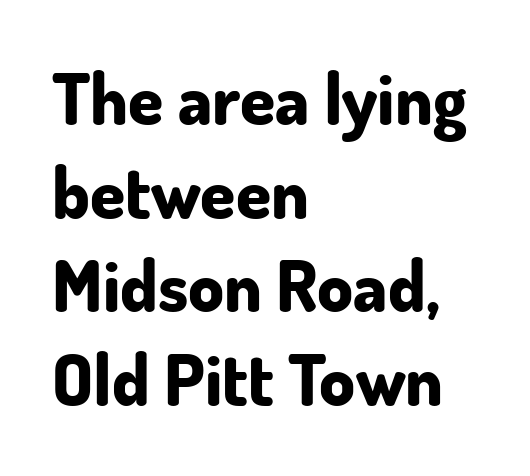
The space directly below the letters is spotless. Posture: vertical. Nothing sits at the stroke ends, so this counts as sans-serif. Summary of vertical rhythm: regular, with standard interline spacing. Set as a true bold cut, around the 700 mark. Looks like regular typesetting: each glyph gets only the width it needs.
